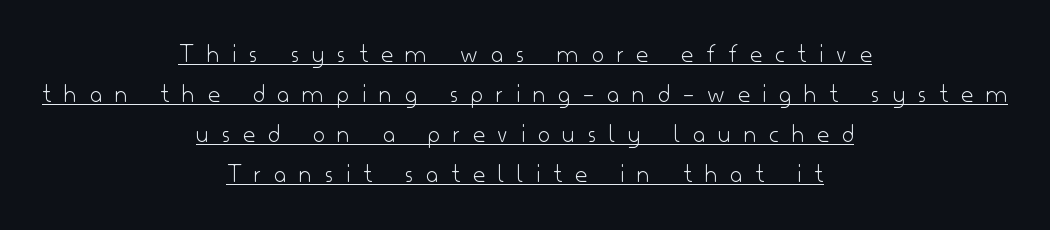
Q: Is the text bold? A: No.
Q: Is the text italic (slanted)? A: No, it is upright.
Q: Is the text underlined? A: Yes.
Q: How is the paragraph aligned? A: Centered.
Q: Is the spacing between letters normal or unusually wide? A: Unusually wide.
Q: Is the spacing between lines tight, normal or loose? A: Normal.
